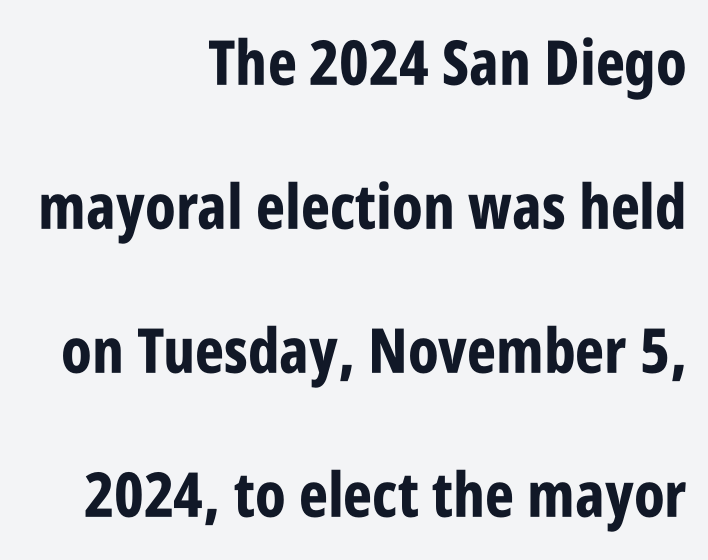
The string is rendered with underlining switched off. What stands out about the letter spacing? Nothing — it is the standard amount. Teacher's note: observe the even right margin — that is flush-right alignment. Does the lettering tilt? It doesn't — this is upright. Nope, no serifs anywhere on these letters. You could fit nearly another row in the gap between these rows.
